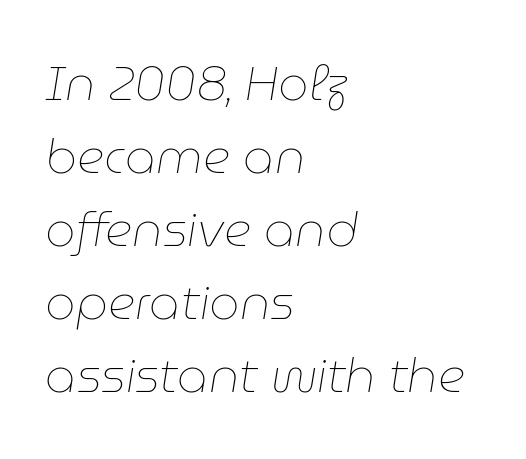
The image shows 48 px thin type, italic (leaning right); set left-aligned, normal line spacing (1.52x), normal letter spacing, not underlined; low stroke contrast and a medium x-height.
